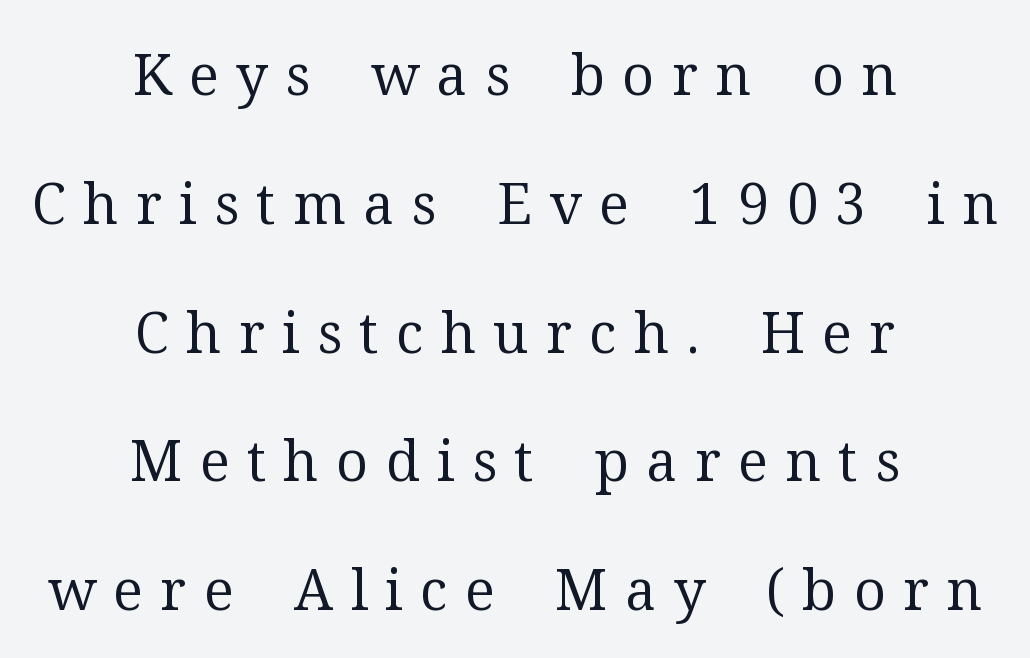
The typeface has the unassuming heft of standard copy or less. Think of a printed novel: that variable character pitch is what you see here. A typesetter would call this heavily tracked-out type. Just letters on the line, the space beneath them empty. The type family on display is of the serif kind. The paragraph has two soft edges and a firm central axis.
